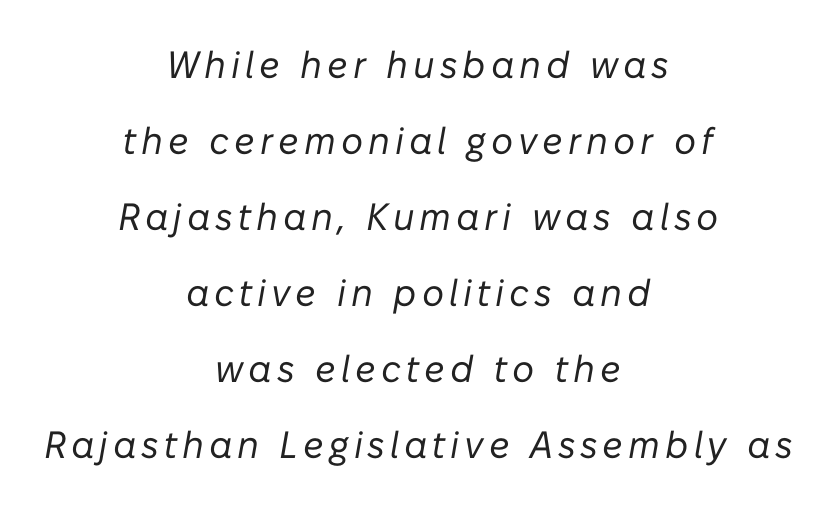
{"italic": "yes", "lean": "right", "slant_degrees": 10, "bold": "no", "weight": "regular", "width": "normal", "stroke_contrast": "low", "x_height": "medium", "monospaced": "no", "underline": "no", "align": "center", "line_spacing": "loose", "line_spacing_ratio": 2.0, "glyph_px": 38}
